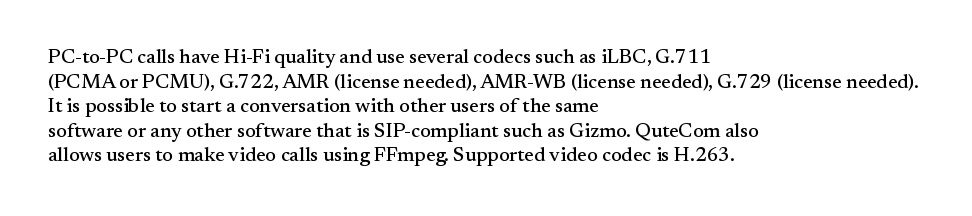
The image shows 20 px text type, upright; set left-aligned, line spacing 1.23x, normal letter spacing, not underlined.
